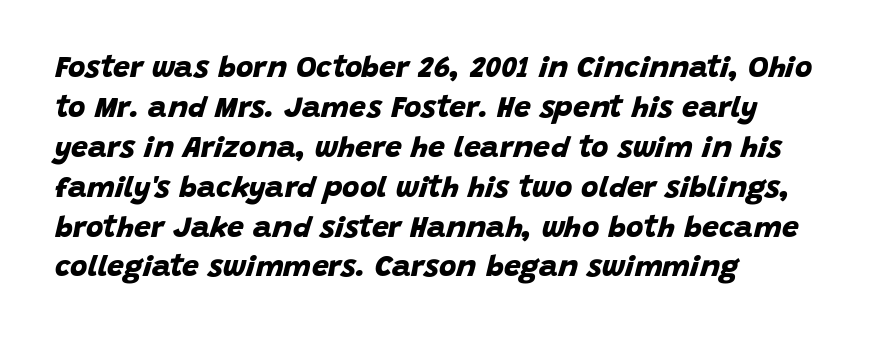
Q: Is the text bold? A: Yes.
Q: Is the typeface a serif or a sans-serif typeface? A: Sans-serif.
Q: Is the text underlined? A: No.
Q: How is the paragraph aligned? A: Left-aligned.
Q: Is the spacing between letters normal or unusually wide? A: Normal.
Q: Is the spacing between lines tight, normal or loose? A: Normal.
Q: Width (condensed, normal, or wide)? A: Normal.
Q: Stroke contrast? A: Low.
Q: x-height? A: Large.
Q: Monospaced? A: No.
